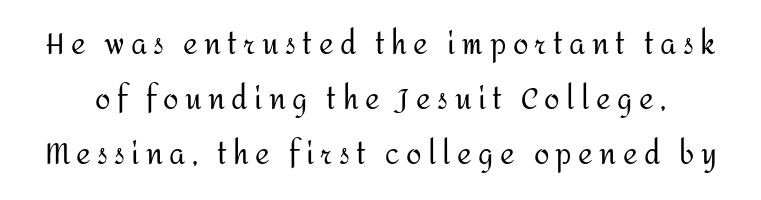
The type sits square on the baseline with zero lean. Regarding serifs, this sample does without them. Think of a printed novel: that variable character pitch is what you see here. Widely set lines give the paragraph a tall, airy silhouette. Is the letter spacing exaggerated? Yes — the characters are pushed far apart. The font sits on the lighter half of the weight spectrum, regular included.
